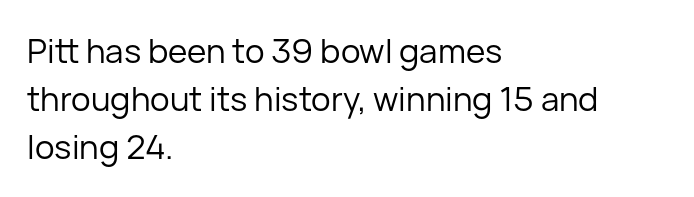
{"serif": "no", "italic": "no", "bold": "no", "weight": "regular", "width": "normal", "stroke_contrast": "low", "x_height": "medium", "monospaced": "no", "underline": "no", "align": "left", "line_spacing": "normal", "line_spacing_ratio": 1.46, "letter_spacing": "normal", "letter_spacing_em": 0.0, "glyph_px": 33}
